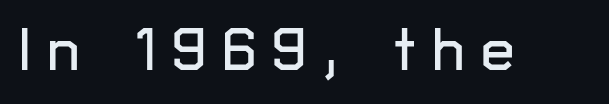
You could not count columns in this text — the font is proportionally spaced. Honestly, the letter spacing is so wide it's the main thing you notice. Plain, unruled lines of type. The face used here is a sans, in the tradition of grotesques and geometrics.
